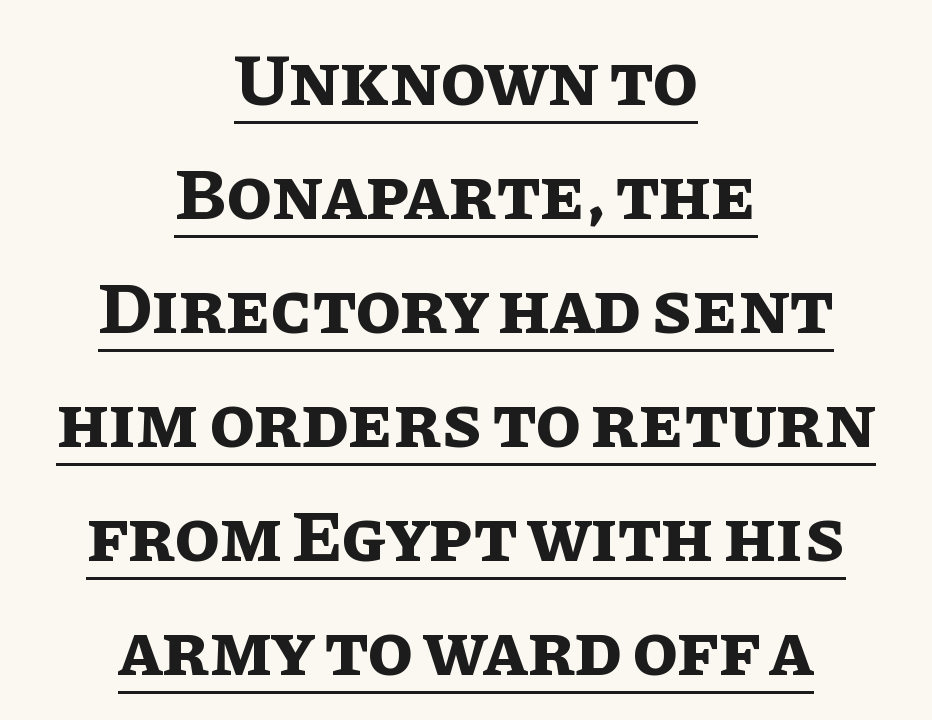
{"italic": "no", "bold": "yes", "weight": "bold", "width": "normal", "stroke_contrast": "low", "x_height": "large", "monospaced": "no", "underline": "yes", "align": "center", "line_spacing": "normal", "line_spacing_ratio": 1.54, "letter_spacing": "normal", "letter_spacing_em": 0.0, "glyph_px": 74}
